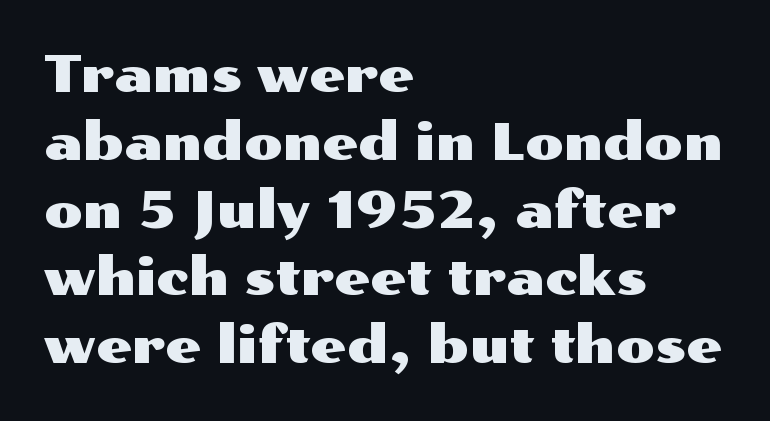
Q: Is the text italic (slanted)? A: No, it is upright.
Q: Is the typeface a serif or a sans-serif typeface? A: Sans-serif.
Q: Is the text underlined? A: No.
Q: How is the paragraph aligned? A: Left-aligned.
Q: Is the spacing between letters normal or unusually wide? A: Normal.
Q: Is the spacing between lines tight, normal or loose? A: Normal.
Q: Width (condensed, normal, or wide)? A: Wide.
Q: Stroke contrast? A: Medium.
Q: x-height? A: Medium.
Q: Monospaced? A: No.
